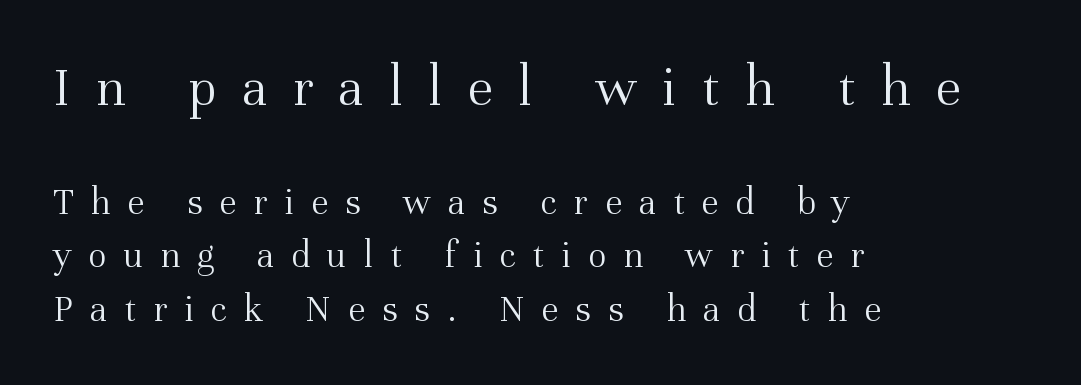
The strip under each line holds only bare page. In this sample the first text group is rendered at the bigger scale. Does the lettering tilt? It doesn't — this is upright. Horizontal bands of white between lines are of average thickness. Here the designer chose a conventional face with non-uniform glyph widths.
